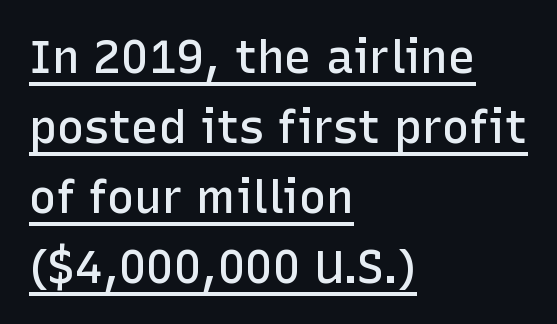
The image shows 46 px semibold sans-serif type, upright; set left-aligned, normal line spacing (1.52x), normal letter spacing, underlined; low stroke contrast and a medium x-height.
